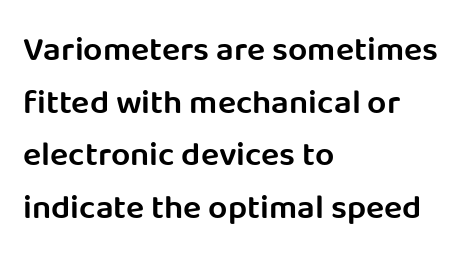
These lines are composed in type without serifs. Every row of glyphs begins at an identical x-position on the left. Is there any slant? The stems are plumb. A normal amount of white space separates one row of letters from the next. Semibold letterforms, between regular and bold. The words here are not underlined.
